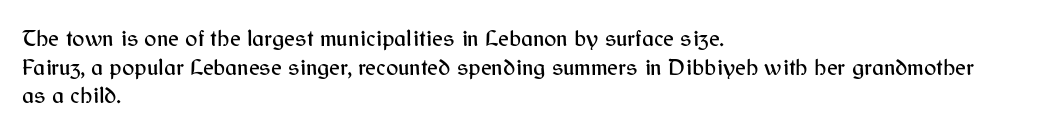
The image shows 23 px text type, upright; set left-aligned, line spacing 1.24x, normal letter spacing, not underlined.
